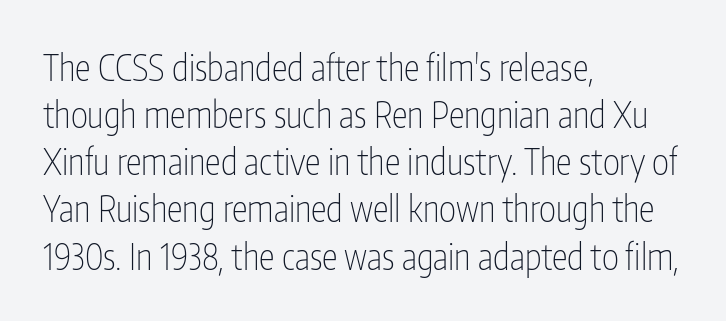
The image shows 36 px thin, condensed sans-serif type, upright; set left-aligned, normal line spacing (1.31x), normal letter spacing, not underlined; low stroke contrast and a medium x-height.
